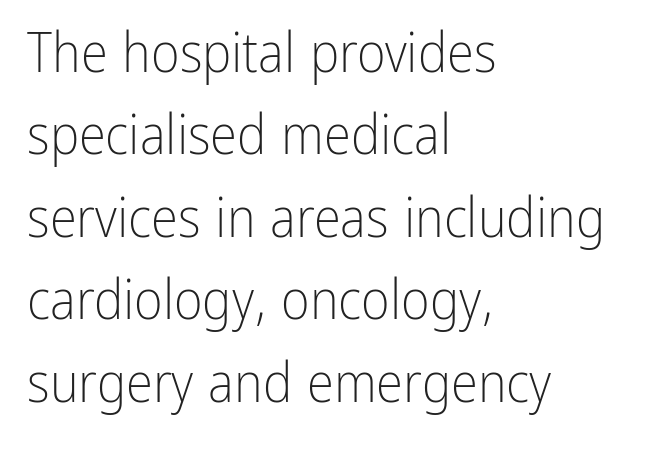
Q: Is the text bold? A: No.
Q: Is the text italic (slanted)? A: No, it is upright.
Q: Is the typeface a serif or a sans-serif typeface? A: Sans-serif.
Q: Is the text underlined? A: No.
Q: How is the paragraph aligned? A: Left-aligned.
Q: Is the spacing between letters normal or unusually wide? A: Normal.
Q: Is the spacing between lines tight, normal or loose? A: Normal.
Q: Width (condensed, normal, or wide)? A: Condensed.
Q: Stroke contrast? A: Low.
Q: x-height? A: Medium.
Q: Monospaced? A: No.
